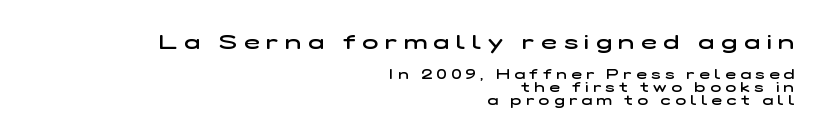
{"bold": "semi", "underline": "no", "align": "right", "line_spacing": "tight", "line_spacing_ratio": 0.95, "letter_spacing": "wide", "letter_spacing_em": 0.33, "larger_block": "first", "size_ratio": 1.5, "glyph_px": 21}
